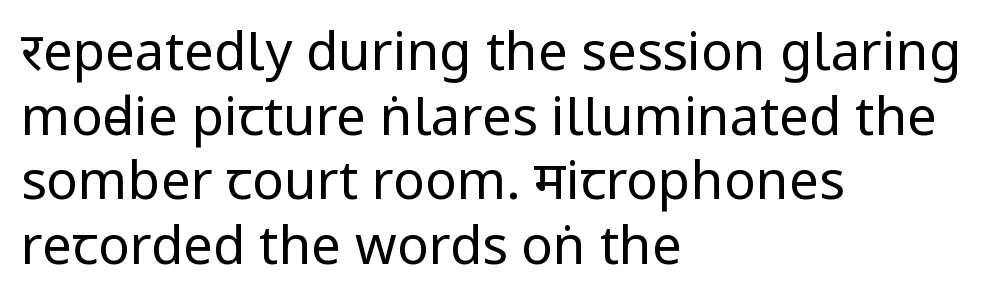
Q: Is the text bold? A: No.
Q: Is the text italic (slanted)? A: No, it is upright.
Q: Is the typeface a serif or a sans-serif typeface? A: Sans-serif.
Q: Is the text underlined? A: No.
Q: How is the paragraph aligned? A: Left-aligned.
Q: Is the spacing between letters normal or unusually wide? A: Normal.
Q: Width (condensed, normal, or wide)? A: Condensed.
Q: Stroke contrast? A: Low.
Q: x-height? A: Large.
Q: Monospaced? A: No.
